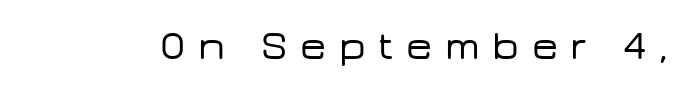
Stroke terminals: plain, sans-serif. The passage shown is typed in a proportional face where columns would drift. Short note: letters widely spaced. Decoration check: the copy has no underline. The typography opts for an upright posture over an oblique one.
